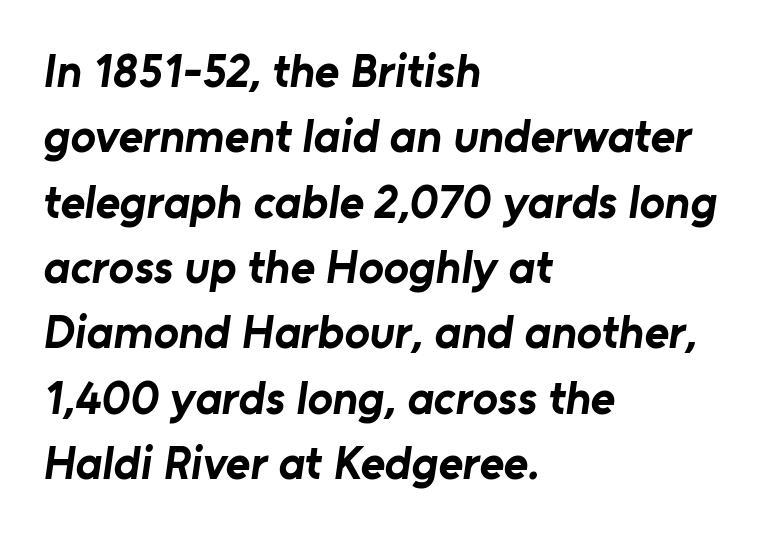
Q: Is the text bold? A: Yes.
Q: Is the typeface a serif or a sans-serif typeface? A: Sans-serif.
Q: Is the text underlined? A: No.
Q: How is the paragraph aligned? A: Left-aligned.
Q: Is the spacing between letters normal or unusually wide? A: Normal.
Q: Is the spacing between lines tight, normal or loose? A: Normal.
Q: Width (condensed, normal, or wide)? A: Normal.
Q: Stroke contrast? A: Low.
Q: x-height? A: Medium.
Q: Monospaced? A: No.
